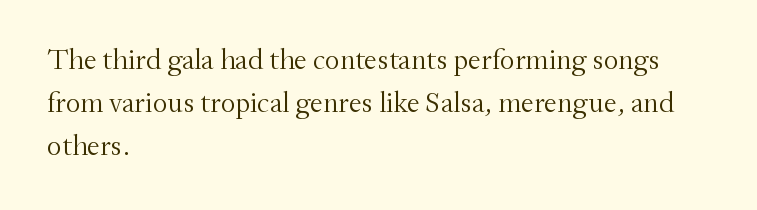
Q: Is the text bold? A: No.
Q: Is the text italic (slanted)? A: No, it is upright.
Q: Is the typeface a serif or a sans-serif typeface? A: Serif.
Q: Is the text underlined? A: No.
Q: How is the paragraph aligned? A: Left-aligned.
Q: Is the spacing between letters normal or unusually wide? A: Normal.
Q: Is the spacing between lines tight, normal or loose? A: Normal.
Q: Width (condensed, normal, or wide)? A: Normal.
Q: Stroke contrast? A: Medium.
Q: x-height? A: Small.
Q: Monospaced? A: No.
